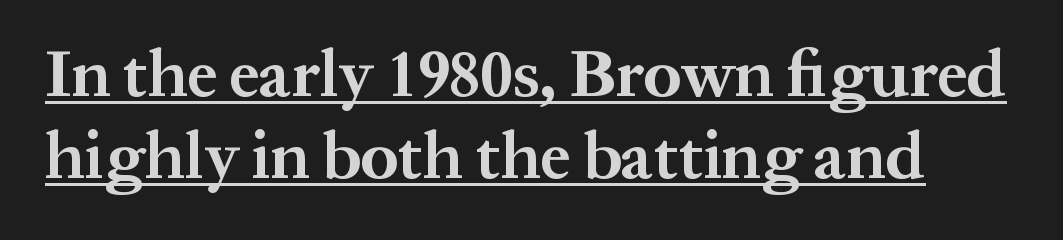
Typesetter's note: full bold, strokes at maximum text heaviness. The font's upright variant was chosen for this text. The font family rendered here belongs to the serif group. The line texture is even and compact thanks to regular tracking. Quick note: underline on. Varying glyph widths throughout — classic text-font behaviour.
